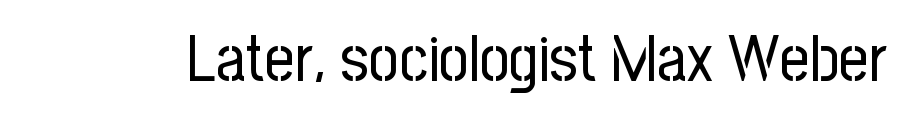
{"serif": "no", "italic": "no", "bold": "no", "weight": "regular", "width": "condensed", "stroke_contrast": "low", "x_height": "medium", "monospaced": "no", "underline": "no", "letter_spacing": "normal", "letter_spacing_em": 0.0, "glyph_px": 65}
